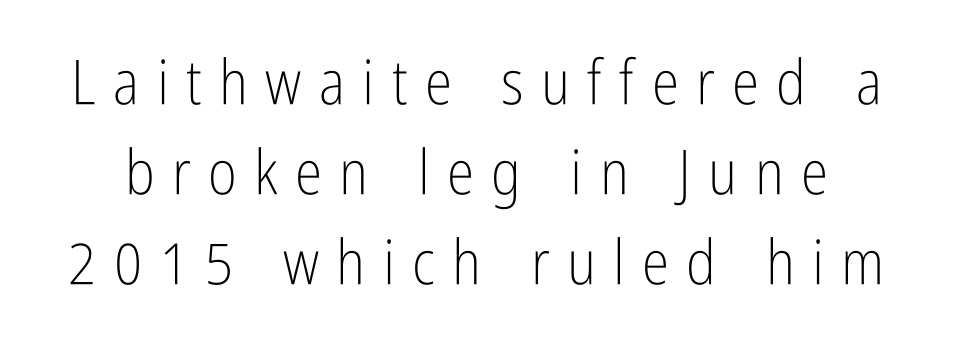
The image shows 62 px light, condensed sans-serif type, upright; set normal line spacing (1.45x), unusually wide letter spacing (+0.28 em), not underlined; low stroke contrast and a medium x-height.
